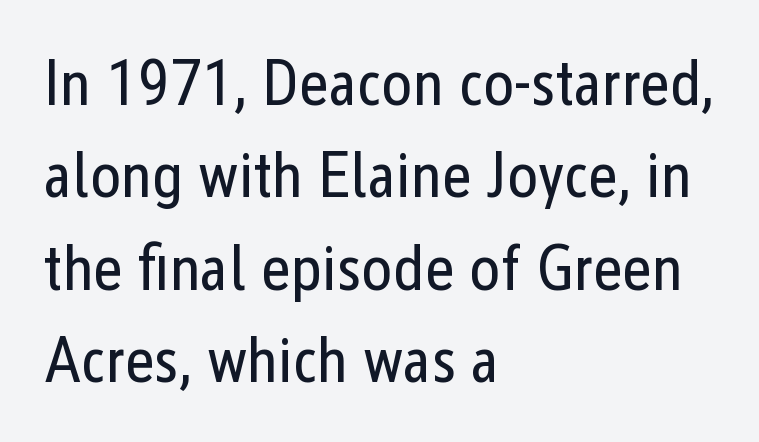
Q: Is the text bold? A: No.
Q: Is the text italic (slanted)? A: No, it is upright.
Q: Is the typeface a serif or a sans-serif typeface? A: Sans-serif.
Q: Is the text underlined? A: No.
Q: How is the paragraph aligned? A: Left-aligned.
Q: Is the spacing between letters normal or unusually wide? A: Normal.
Q: Is the spacing between lines tight, normal or loose? A: Normal.
Q: Width (condensed, normal, or wide)? A: Condensed.
Q: Stroke contrast? A: Low.
Q: x-height? A: Medium.
Q: Monospaced? A: No.
